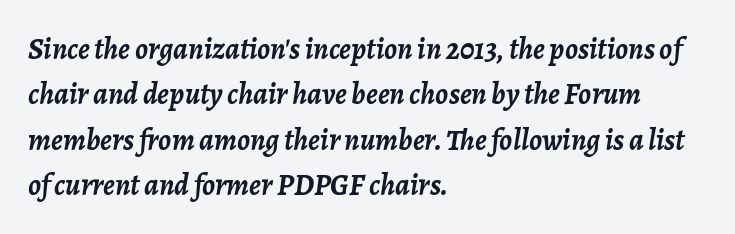
Q: Is the text bold? A: Yes.
Q: Is the text italic (slanted)? A: Yes, it leans right by about 7 degrees.
Q: Is the text underlined? A: No.
Q: How is the paragraph aligned? A: Left-aligned.
Q: Is the spacing between letters normal or unusually wide? A: Normal.
Q: Is the spacing between lines tight, normal or loose? A: Normal.
Q: Width (condensed, normal, or wide)? A: Normal.
Q: Stroke contrast? A: Low.
Q: x-height? A: Medium.
Q: Monospaced? A: No.
